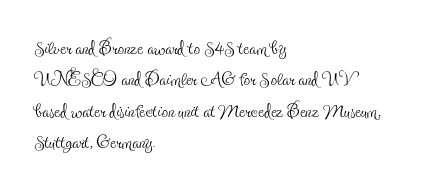
The image shows 26 px text type; set left-aligned, line spacing 1.21x, normal letter spacing, not underlined.
